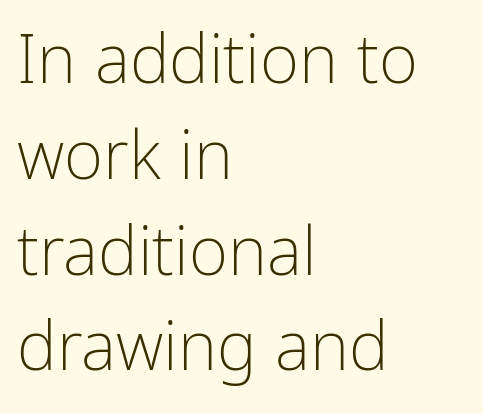
The image shows 67 px light, condensed sans-serif type, upright; set left-aligned, normal line spacing (1.43x), normal letter spacing, not underlined; low stroke contrast and a medium x-height.
